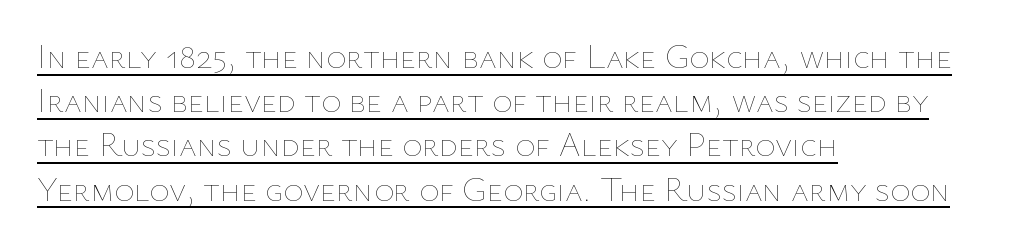
Between one letter and the next there's only the usual sliver of space. The specimen reads as upright at a glance. Does a line run under the words? Yes, clearly. A normal amount of white space separates one row of letters from the next. Think of a printed novel: that variable character pitch is what you see here. The paragraph has a hard left edge and a soft right edge.
